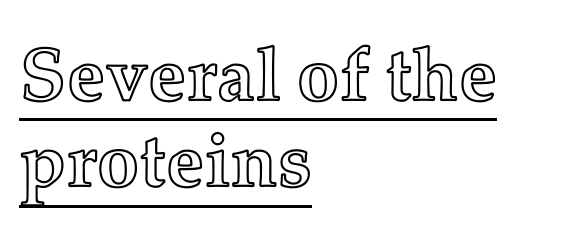
{"italic": "no", "width": "normal", "x_height": "medium", "monospaced": "no", "underline": "yes", "align": "left", "line_spacing": "tight", "line_spacing_ratio": 1.15, "letter_spacing": "normal", "letter_spacing_em": 0.0, "glyph_px": 75}
